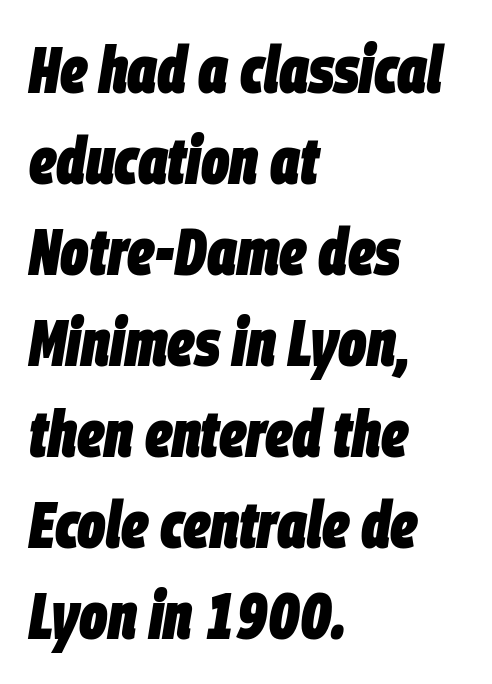
Bare-footed words on every line. One glance says typical: line gaps are just what's usual. The face used here is proportionally spaced, like ordinary book or web type. A classic flush-left, rag-right setting is used for this passage. The letterforms sit shoulder to shoulder at normal distance. The sample has been set heavy, in full bold.
